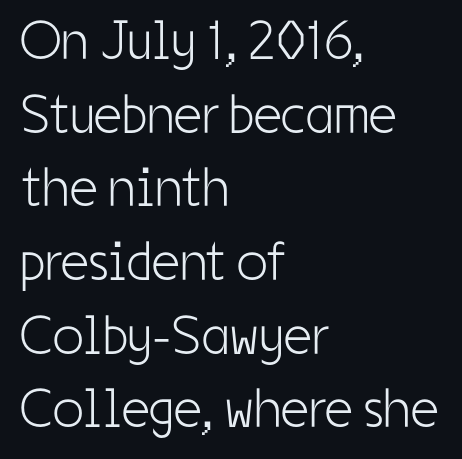
The image shows 55 px light, condensed sans-serif type, upright; set left-aligned, normal line spacing (1.34x), normal letter spacing, not underlined; low stroke contrast and a medium x-height.
